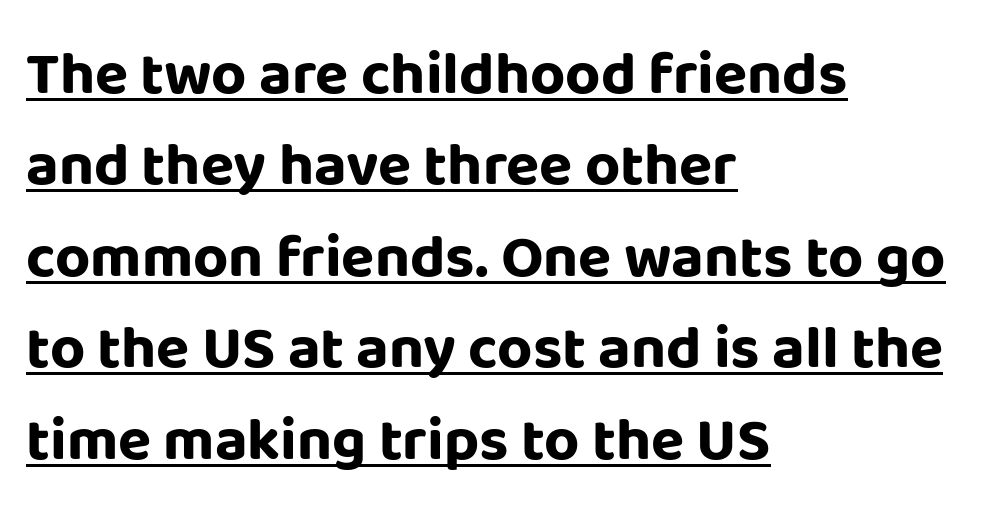
The image shows 61 px bold sans-serif type, upright; set left-aligned, normal line spacing (1.5x), normal letter spacing, underlined; low stroke contrast and a large x-height.
